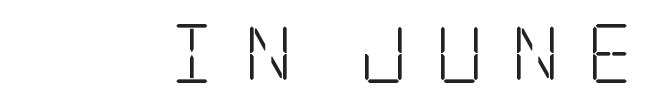
Q: Is the text bold? A: No.
Q: Is the text italic (slanted)? A: No, it is upright.
Q: Is the typeface a serif or a sans-serif typeface? A: Serif.
Q: Is the text underlined? A: No.
Q: Is the spacing between letters normal or unusually wide? A: Unusually wide.
Q: Width (condensed, normal, or wide)? A: Condensed.
Q: Stroke contrast? A: Low.
Q: x-height? A: Large.
